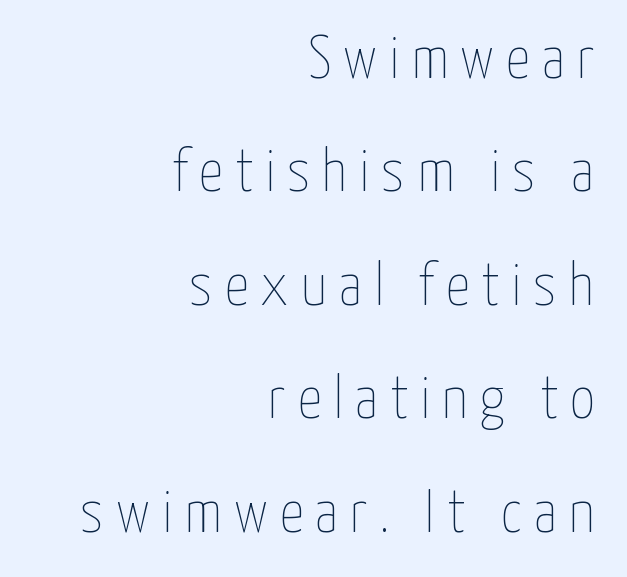
The image shows 60 px thin, condensed type, upright; set right-aligned, line spacing 1.89x, unusually wide letter spacing (+0.2 em), not underlined; low stroke contrast and a medium x-height.
